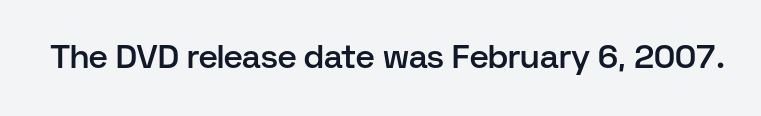
The image shows 33 px semibold sans-serif type, upright; set normal letter spacing, not underlined; low stroke contrast and a medium x-height.
